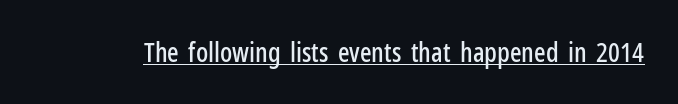
{"italic": "no", "underline": "yes", "letter_spacing": "normal", "letter_spacing_em": 0.0, "glyph_px": 27}
